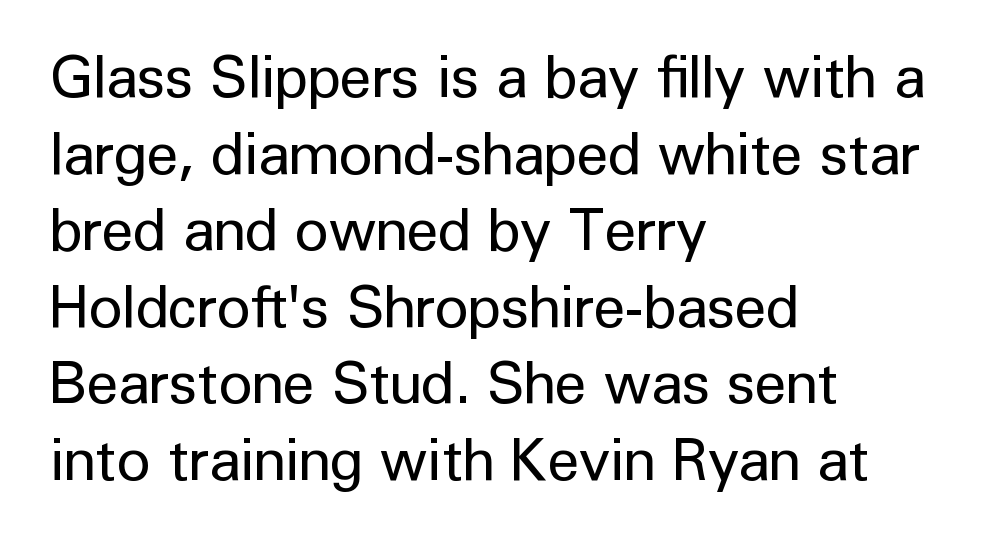
Q: Is the text bold? A: No.
Q: Is the text italic (slanted)? A: No, it is upright.
Q: Is the typeface a serif or a sans-serif typeface? A: Sans-serif.
Q: Is the text underlined? A: No.
Q: How is the paragraph aligned? A: Left-aligned.
Q: Is the spacing between letters normal or unusually wide? A: Normal.
Q: Is the spacing between lines tight, normal or loose? A: Normal.
Q: Width (condensed, normal, or wide)? A: Normal.
Q: Stroke contrast? A: Low.
Q: x-height? A: Medium.
Q: Monospaced? A: No.
